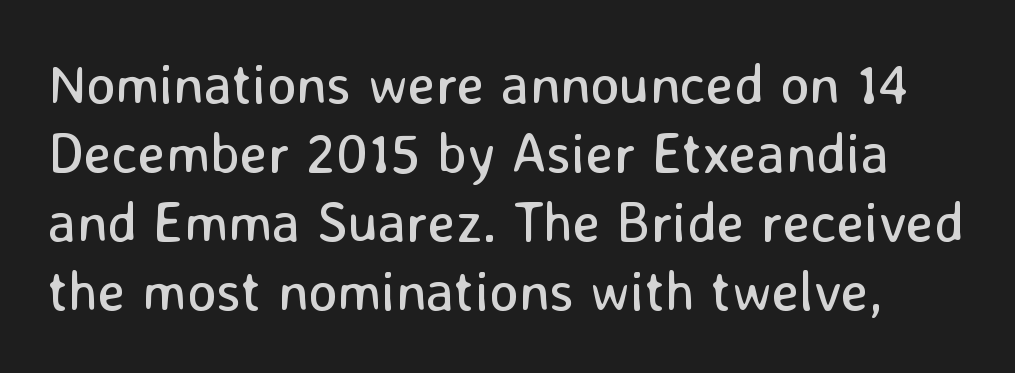
Q: Is the text bold? A: No.
Q: Is the text italic (slanted)? A: No, it is upright.
Q: Is the typeface a serif or a sans-serif typeface? A: Sans-serif.
Q: Is the text underlined? A: No.
Q: Is the spacing between letters normal or unusually wide? A: Normal.
Q: Width (condensed, normal, or wide)? A: Normal.
Q: Stroke contrast? A: Low.
Q: x-height? A: Medium.
Q: Monospaced? A: No.
